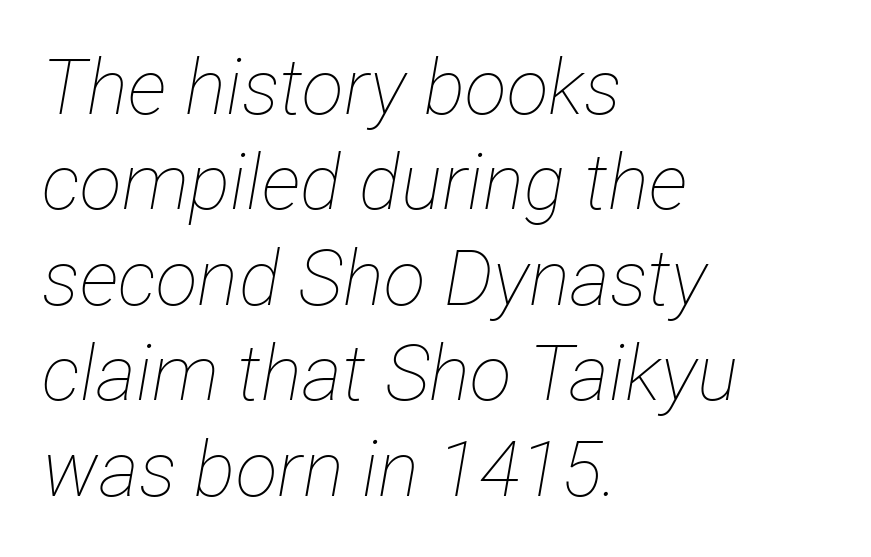
Q: Is the text bold? A: No.
Q: Is the text italic (slanted)? A: Yes, it leans right by about 12 degrees.
Q: Is the text underlined? A: No.
Q: How is the paragraph aligned? A: Left-aligned.
Q: Is the spacing between letters normal or unusually wide? A: Normal.
Q: Width (condensed, normal, or wide)? A: Condensed.
Q: Stroke contrast? A: Low.
Q: x-height? A: Medium.
Q: Monospaced? A: No.
